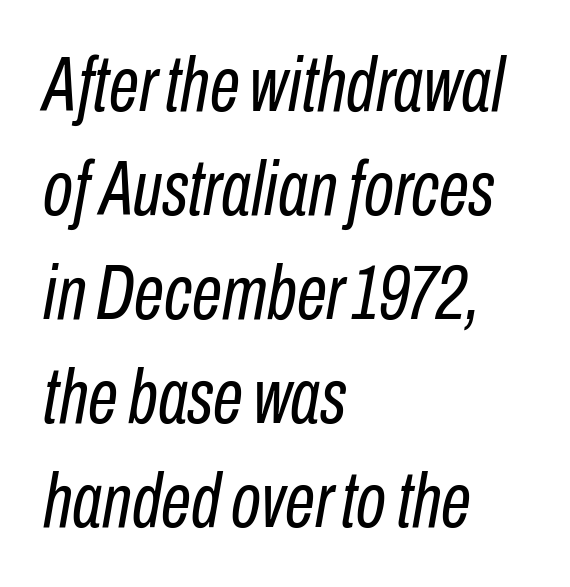
Q: Is the text bold? A: No.
Q: Is the text italic (slanted)? A: Yes, it leans right by about 10 degrees.
Q: Is the text underlined? A: No.
Q: How is the paragraph aligned? A: Left-aligned.
Q: Is the spacing between letters normal or unusually wide? A: Normal.
Q: Is the spacing between lines tight, normal or loose? A: Normal.
Q: Width (condensed, normal, or wide)? A: Condensed.
Q: Stroke contrast? A: Low.
Q: x-height? A: Medium.
Q: Monospaced? A: No.
